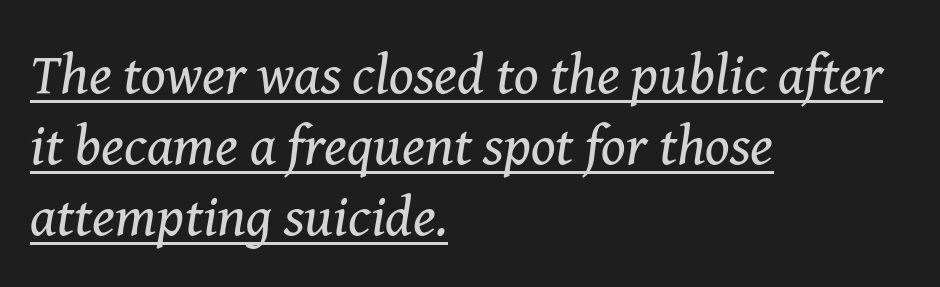
In CSS terms this would be text-align: left. On a weight scale, this lands at 450 or below. Looks like regular typesetting: each glyph gets only the width it needs. Slant detected: the letters are inclined. The tracking reads as untouched default to a designer's eye.
